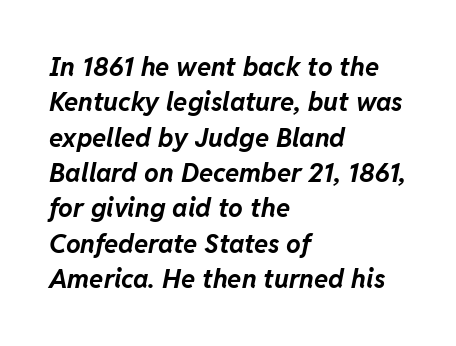
Italic: yes, the glyphs are oblique. This is heavy type, rendered in bold. Is the block centered? No — it sits flush against the left margin. In terms of leading, this rendering sits right in the middle. You could call the tracking neutral — neither tight nor loose. Beneath every word, the page is bare.
